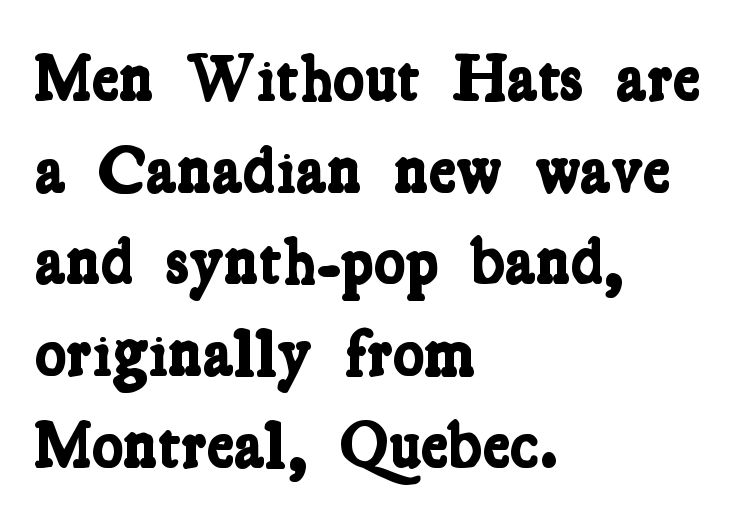
{"serif": "yes", "bold": "yes", "weight": "bold", "width": "condensed", "stroke_contrast": "low", "x_height": "medium", "monospaced": "no", "underline": "no", "align": "left", "line_spacing": "normal", "line_spacing_ratio": 1.39, "letter_spacing": "normal", "letter_spacing_em": 0.0, "glyph_px": 66}
